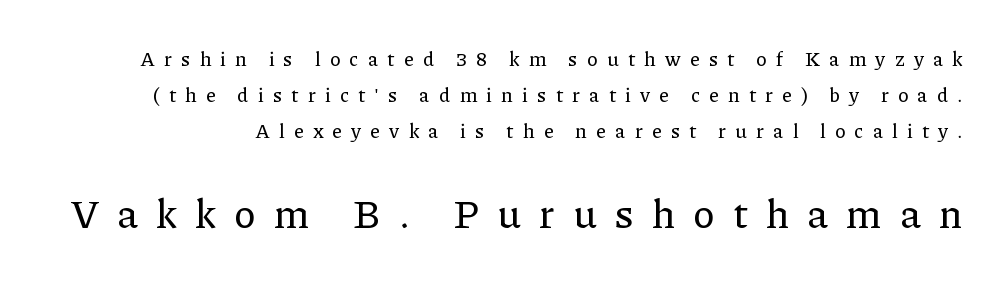
Q: Is the text italic (slanted)? A: No, it is upright.
Q: Is the typeface a serif or a sans-serif typeface? A: Serif.
Q: Is the text underlined? A: No.
Q: Is the spacing between letters normal or unusually wide? A: Unusually wide.
Q: Which block of text is set in a larger size, the first (top) or the second (bottom)? A: The second (bottom) one.
Q: Width (condensed, normal, or wide)? A: Normal.
Q: Stroke contrast? A: Low.
Q: x-height? A: Medium.
Q: Monospaced? A: No.
